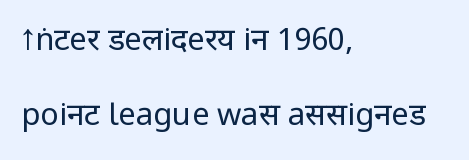
{"serif": "no", "italic": "no", "bold": "no", "weight": "regular", "width": "condensed", "stroke_contrast": "low", "x_height": "large", "monospaced": "no", "underline": "no", "align": "left", "line_spacing": "loose", "line_spacing_ratio": 2.42, "letter_spacing": "normal", "letter_spacing_em": 0.0, "glyph_px": 31}
